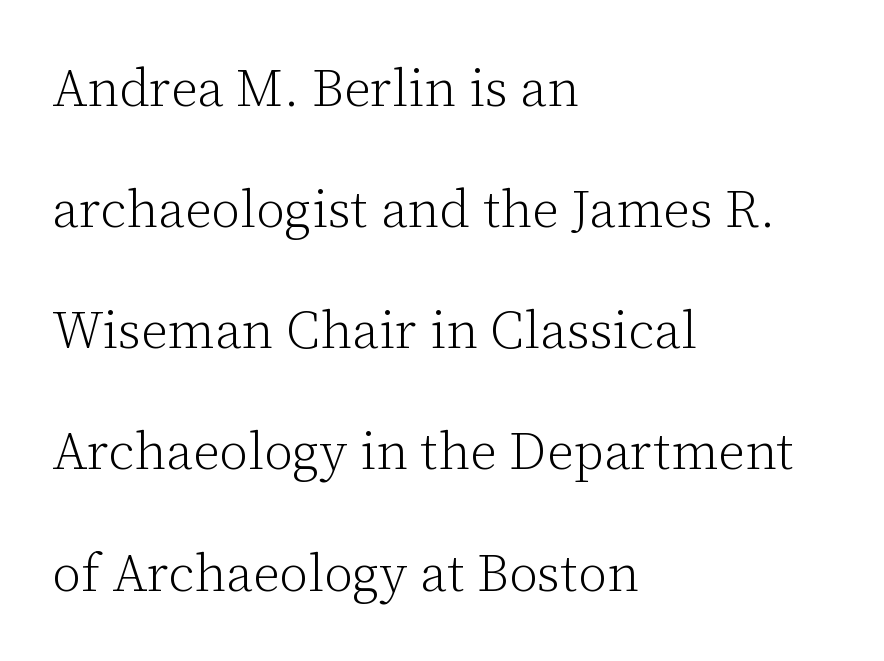
{"serif": "yes", "italic": "no", "bold": "no", "weight": "light", "width": "normal", "stroke_contrast": "low", "x_height": "medium", "monospaced": "no", "underline": "no", "align": "left", "line_spacing": "loose", "line_spacing_ratio": 2.33, "letter_spacing": "normal", "letter_spacing_em": 0.0, "glyph_px": 52}
